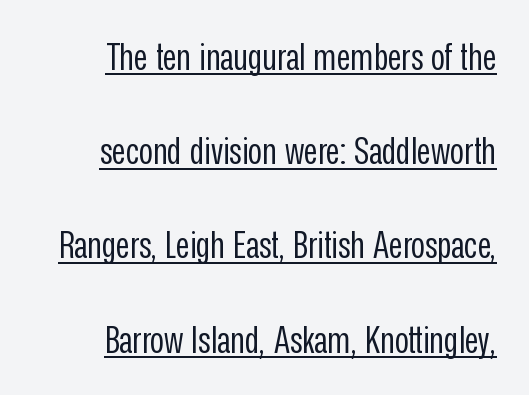
Q: Is the text bold? A: No.
Q: Is the text italic (slanted)? A: No, it is upright.
Q: Is the typeface a serif or a sans-serif typeface? A: Sans-serif.
Q: Is the text underlined? A: Yes.
Q: How is the paragraph aligned? A: Right-aligned.
Q: Is the spacing between letters normal or unusually wide? A: Normal.
Q: Is the spacing between lines tight, normal or loose? A: Loose.
Q: Width (condensed, normal, or wide)? A: Condensed.
Q: Stroke contrast? A: Low.
Q: x-height? A: Medium.
Q: Monospaced? A: No.
